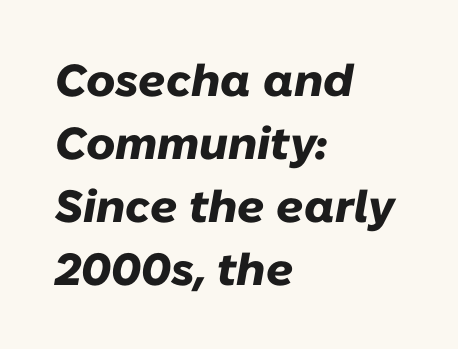
If you drew a line through each stem, it would be angled. Honestly, the row spacing looks completely unremarkable. Is the block centered? No — it sits flush against the left margin. Students, note that the glyphs here touch the page at normal intervals.
